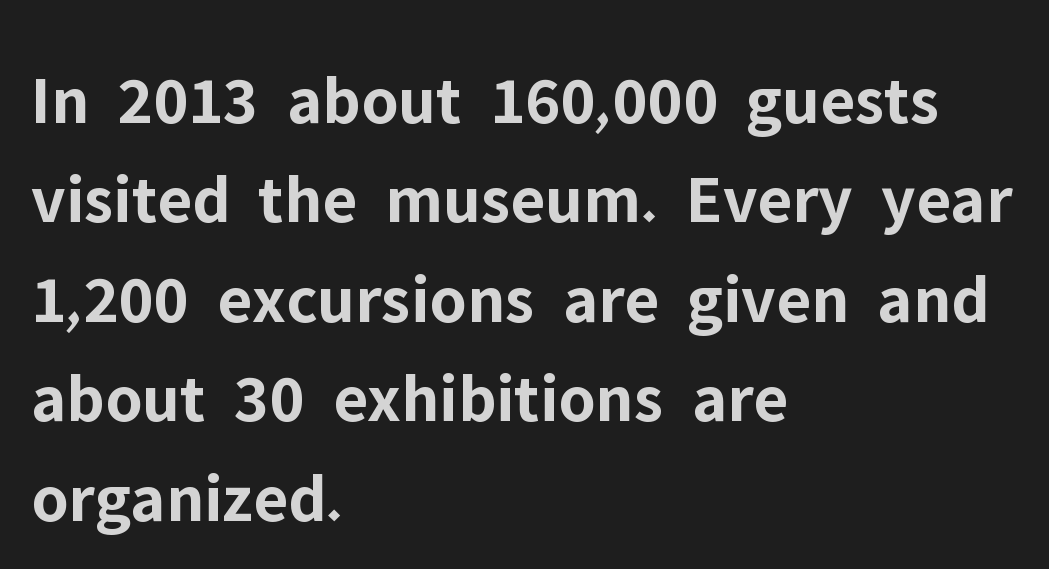
Tracking value appears to be zero — textbook default spacing. What weight is shown? A full bold with thick strokes. Only glyphs here, with clear space below each row. Unlike a traditional serif, this face leaves its strokes unadorned.
